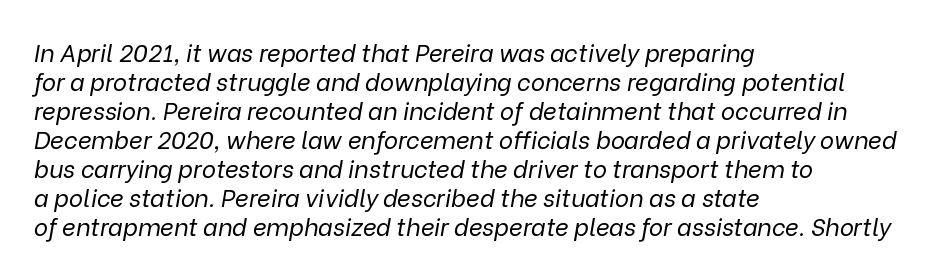
Q: Is the text bold? A: No.
Q: Is the text italic (slanted)? A: Yes, it leans right by about 9 degrees.
Q: Is the text underlined? A: No.
Q: How is the paragraph aligned? A: Left-aligned.
Q: Is the spacing between letters normal or unusually wide? A: Normal.
